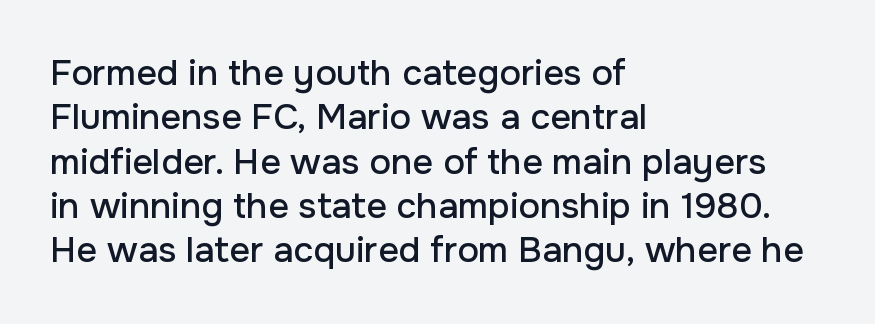
Q: Is the text italic (slanted)? A: No, it is upright.
Q: Is the typeface a serif or a sans-serif typeface? A: Sans-serif.
Q: Is the text underlined? A: No.
Q: How is the paragraph aligned? A: Left-aligned.
Q: Is the spacing between letters normal or unusually wide? A: Normal.
Q: Width (condensed, normal, or wide)? A: Normal.
Q: Stroke contrast? A: Low.
Q: x-height? A: Medium.
Q: Monospaced? A: No.
